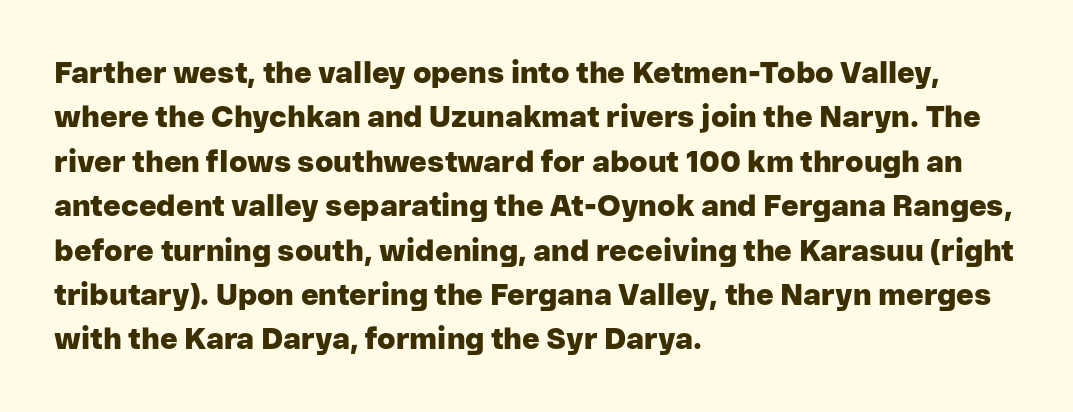
Q: Is the text bold? A: Yes.
Q: Is the text italic (slanted)? A: No, it is upright.
Q: Is the typeface a serif or a sans-serif typeface? A: Sans-serif.
Q: Is the text underlined? A: No.
Q: How is the paragraph aligned? A: Left-aligned.
Q: Is the spacing between letters normal or unusually wide? A: Normal.
Q: Is the spacing between lines tight, normal or loose? A: Normal.
Q: Width (condensed, normal, or wide)? A: Normal.
Q: Stroke contrast? A: Low.
Q: x-height? A: Medium.
Q: Monospaced? A: No.
